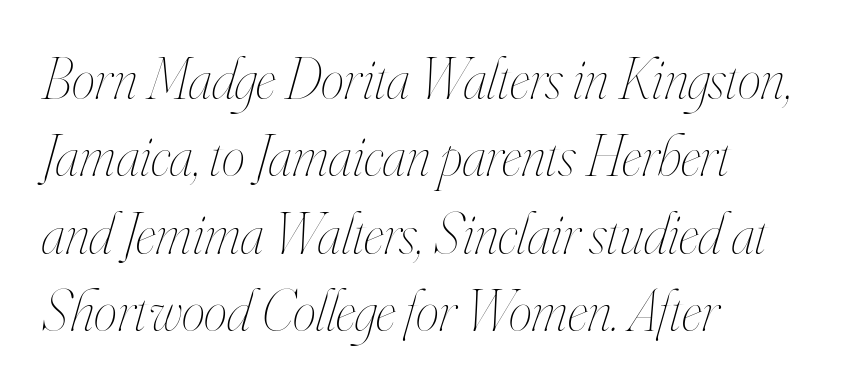
Q: Is the text bold? A: No.
Q: Is the text italic (slanted)? A: Yes, it leans right by about 16 degrees.
Q: Is the text underlined? A: No.
Q: How is the paragraph aligned? A: Left-aligned.
Q: Is the spacing between letters normal or unusually wide? A: Normal.
Q: Is the spacing between lines tight, normal or loose? A: Normal.
Q: Width (condensed, normal, or wide)? A: Condensed.
Q: Stroke contrast? A: High.
Q: x-height? A: Small.
Q: Monospaced? A: No.
